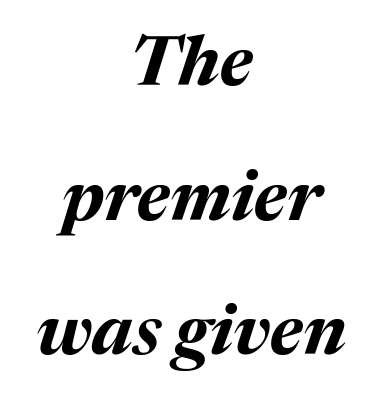
Leading: increased. Type without underlining. The characters look thick and weighty, a clear bold. Spacing verdict: proportional, widths tailored to each character. Casual observation: everything's sitting right in the middle. Characters follow at the spacing the type designer built in.
